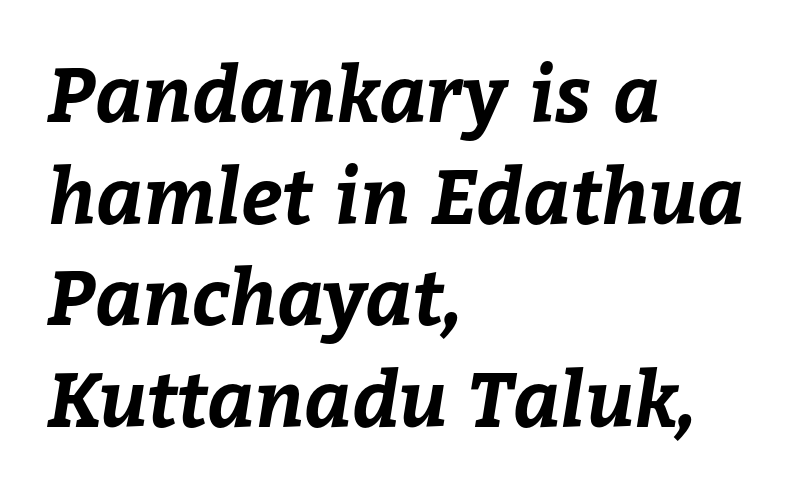
The image shows 77 px bold type; set left-aligned, normal line spacing (1.32x), normal letter spacing, not underlined; low stroke contrast and a medium x-height.
